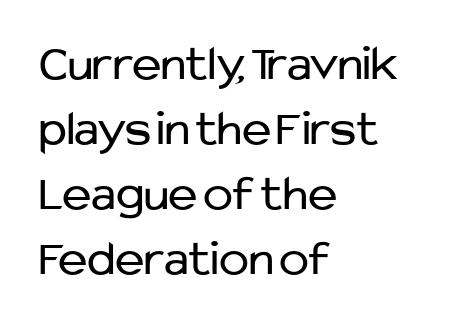
The font family rendered here belongs to the sans-serif group. Bold? No — there's no thickening of the strokes. Here the designer chose a conventional face with non-uniform glyph widths. The gap between lines stays unmarked. Normally led — the rows are evenly, conventionally spaced. Between one letter and the next there's only the usual sliver of space.
